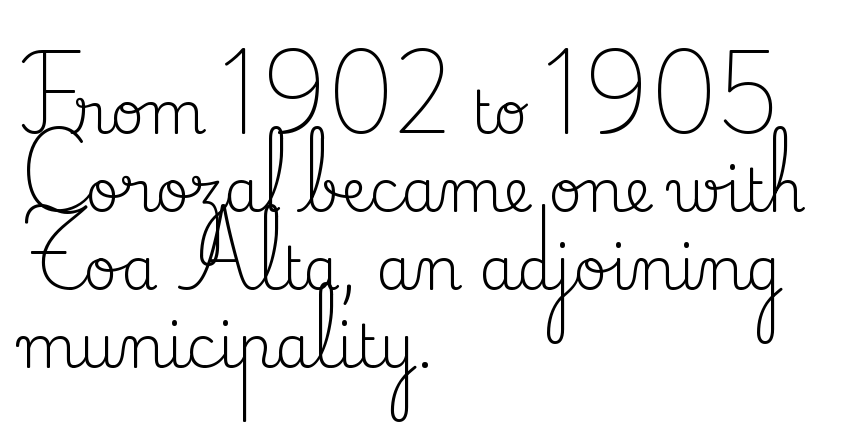
{"serif": "yes", "italic": "no", "bold": "no", "weight": "regular", "width": "normal", "stroke_contrast": "medium", "x_height": "small", "monospaced": "no", "underline": "no", "align": "left", "line_spacing": "normal", "line_spacing_ratio": 1.32, "letter_spacing": "normal", "letter_spacing_em": 0.0, "glyph_px": 59}
